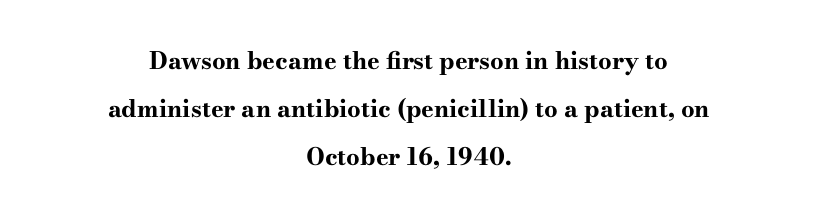
The image shows 24 px bold type, upright; set centered, loose line spacing (2.0x), normal letter spacing, not underlined.
